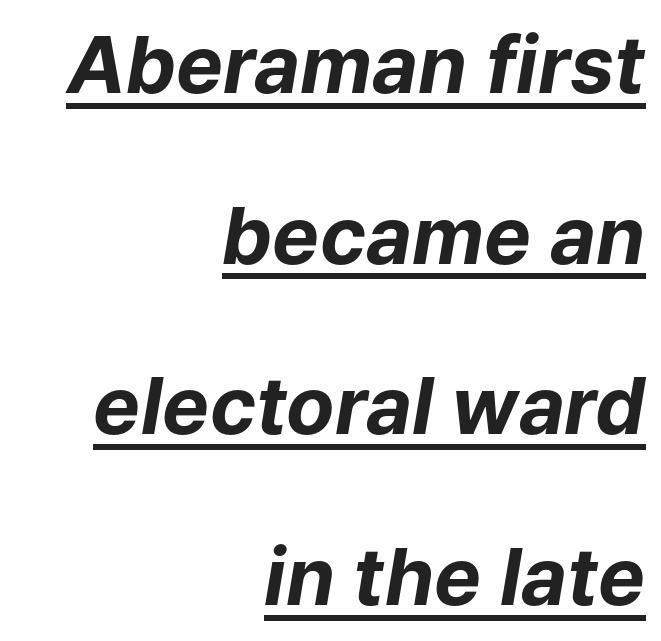
{"italic": "yes", "lean": "right", "slant_degrees": 9, "bold": "yes", "weight": "bold", "width": "normal", "stroke_contrast": "low", "x_height": "medium", "monospaced": "no", "underline": "yes", "align": "right", "line_spacing": "loose", "line_spacing_ratio": 2.16, "letter_spacing": "normal", "letter_spacing_em": 0.0, "glyph_px": 79}
